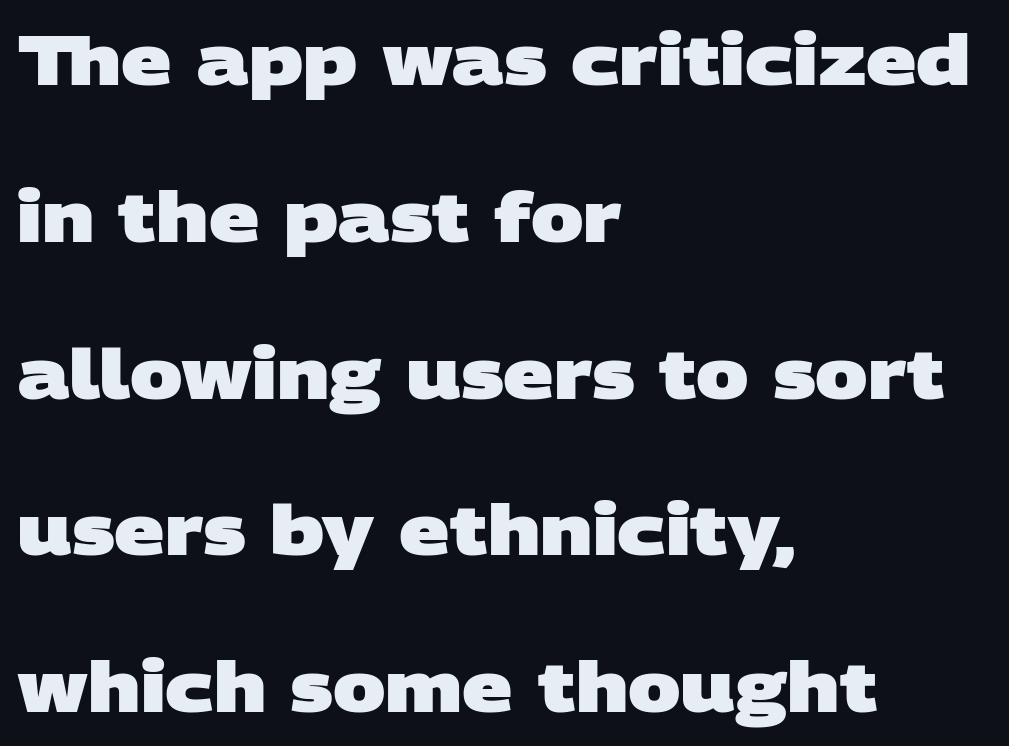
{"serif": "no", "bold": "yes", "weight": "heavy", "width": "wide", "stroke_contrast": "low", "x_height": "large", "monospaced": "no", "underline": "no", "align": "left", "line_spacing": "loose", "line_spacing_ratio": 2.24, "letter_spacing": "normal", "letter_spacing_em": 0.0, "glyph_px": 70}
